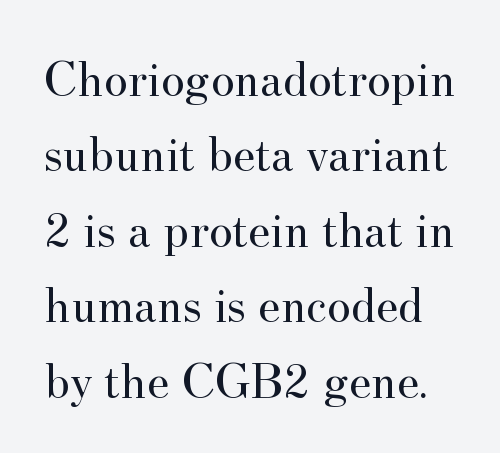
The image shows 51 px regular-weight serif type, upright; set normal line spacing (1.48x), normal letter spacing, not underlined; medium stroke contrast and a small x-height.
